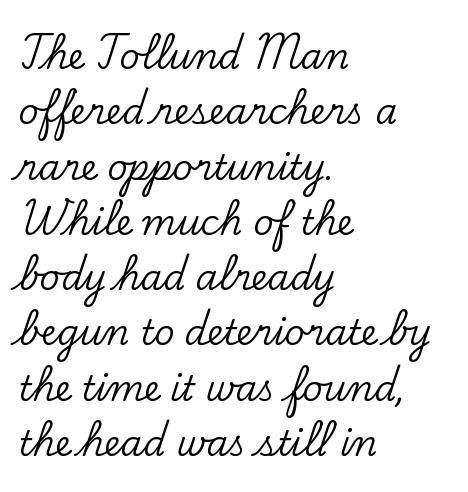
Q: Is the text italic (slanted)? A: Yes.
Q: Is the typeface a serif or a sans-serif typeface? A: Serif.
Q: Is the text underlined? A: No.
Q: How is the paragraph aligned? A: Left-aligned.
Q: Is the spacing between letters normal or unusually wide? A: Normal.
Q: Is the spacing between lines tight, normal or loose? A: Normal.
Q: Width (condensed, normal, or wide)? A: Normal.
Q: Stroke contrast? A: Low.
Q: x-height? A: Small.
Q: Monospaced? A: No.
